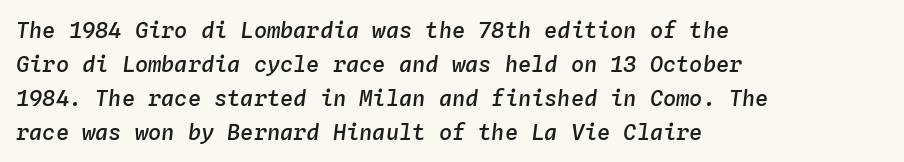
Q: Is the text bold? A: Semi-bold.
Q: Is the text italic (slanted)? A: Yes, it leans right by about 4 degrees.
Q: Is the text underlined? A: No.
Q: How is the paragraph aligned? A: Left-aligned.
Q: Is the spacing between letters normal or unusually wide? A: Normal.
Q: Is the spacing between lines tight, normal or loose? A: Normal.
